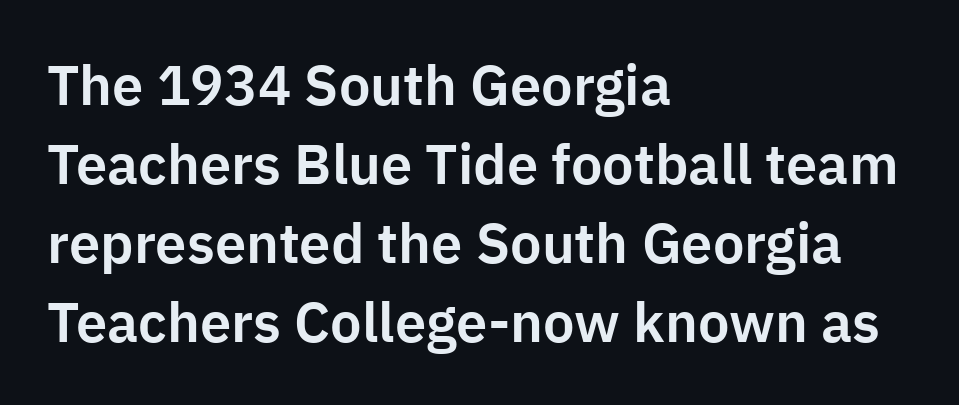
{"serif": "no", "italic": "no", "width": "normal", "stroke_contrast": "low", "x_height": "medium", "monospaced": "no", "underline": "no", "align": "left", "line_spacing": "normal", "line_spacing_ratio": 1.41, "letter_spacing": "normal", "letter_spacing_em": 0.0, "glyph_px": 56}
